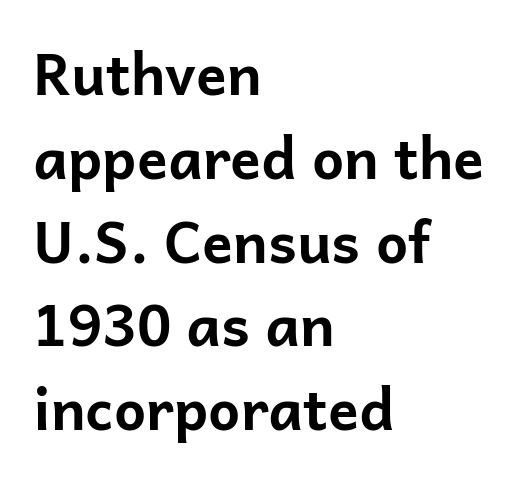
The characters look thick and weighty, a clear bold. The lines are quadded left. Nobody drew a line under any word here. The face used here is proportionally spaced, like ordinary book or web type. Tracking value appears to be zero — textbook default spacing. Unlike italic type, these characters show no tilt at all.
